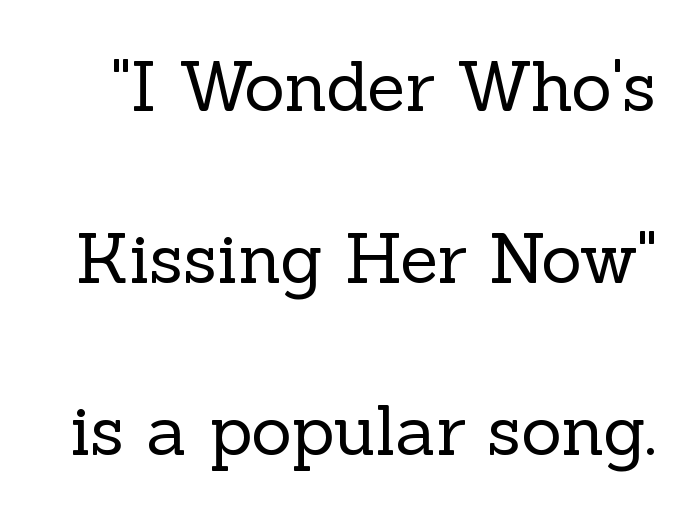
Line spacing here is loose. The rendering uses natural spacing where letterforms have individual widths. A roman cut, with each character standing at attention. Between one letter and the next there's only the usual sliver of space. Clear beneath every line of the passage.
